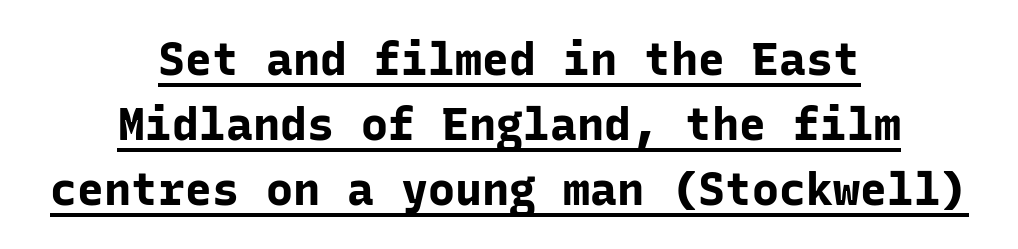
Does the type have serifs? No, each stem ends abruptly. Caption: bold face, heavy strokes. Notice how the passage keeps no hard edge, just a central spine. Notice how a bar underscores the lettering throughout. Ordinary non-slanted type is in use.
